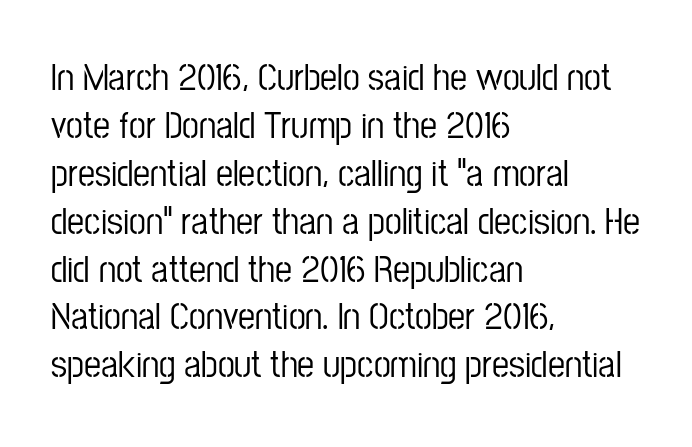
Quick note: interline space is typical. Does the copy run flush right? No — it runs flush left. Is this a fixed-width face? No — the glyphs have proportional, varying widths. Look at the tracking — it's just the regular setting, nothing added. Classification — sans serif. Plain, unruled lines of type.
